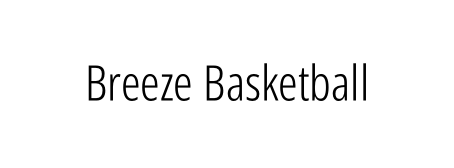
Here the designer chose a conventional face with non-uniform glyph widths. Regarding serifs, this sample does without them. The letters sit at their default tracking, neither squeezed nor spread. The words here are not underlined. This is roman type, the default non-slanted kind. The face looks like a standard text weight, possibly lighter.
